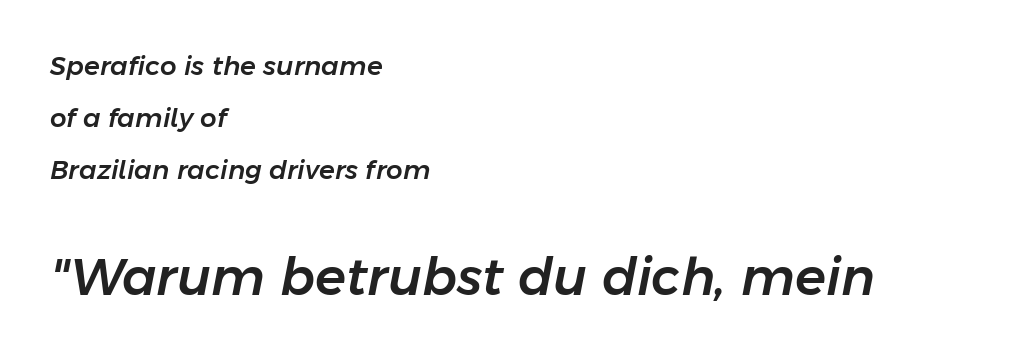
Q: Is the text italic (slanted)? A: Yes, it leans right by about 11 degrees.
Q: Is the text underlined? A: No.
Q: How is the paragraph aligned? A: Left-aligned.
Q: Is the spacing between letters normal or unusually wide? A: Normal.
Q: Is the spacing between lines tight, normal or loose? A: Loose.
Q: Which block of text is set in a larger size, the first (top) or the second (bottom)? A: The second (bottom) one.
Q: Width (condensed, normal, or wide)? A: Normal.
Q: Stroke contrast? A: Low.
Q: x-height? A: Medium.
Q: Monospaced? A: No.
